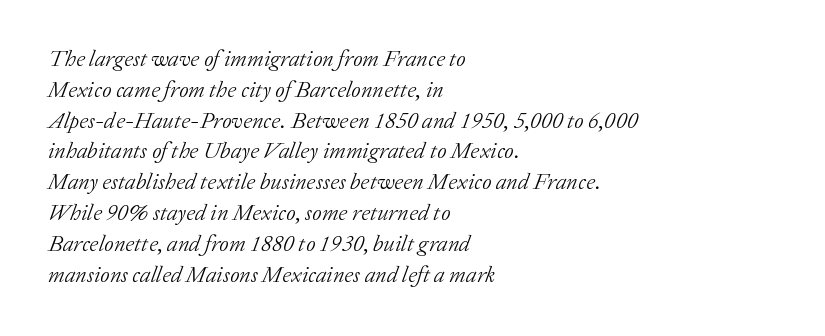
The image shows 23 px text type, italic (leaning right); set left-aligned, normal line spacing (1.34x), normal letter spacing, not underlined.
